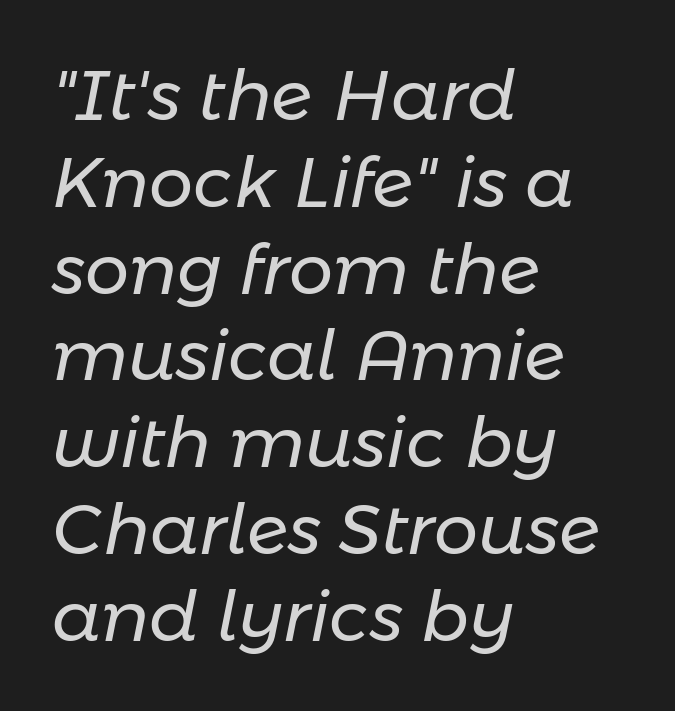
The image shows 70 px regular-weight type, italic (leaning right); set left-aligned, line spacing 1.24x, normal letter spacing, not underlined; low stroke contrast and a medium x-height.
